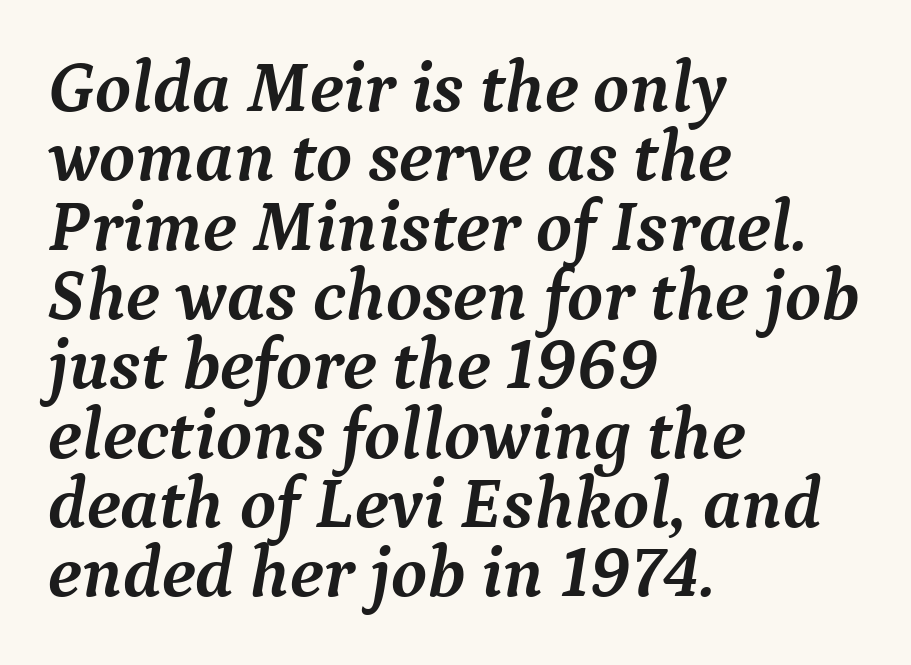
The image shows 73 px semibold serif type, italic (leaning right); set left-aligned, tight line spacing (0.95x), normal letter spacing, not underlined; medium stroke contrast and a medium x-height.
